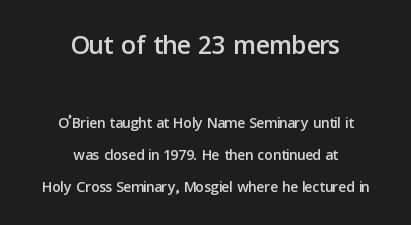
The image shows 37 px sans-serif type, upright; set centered, normal line spacing (1.53x), normal letter spacing, not underlined; the first (top) block is 1.76x larger; low stroke contrast and a medium x-height.
